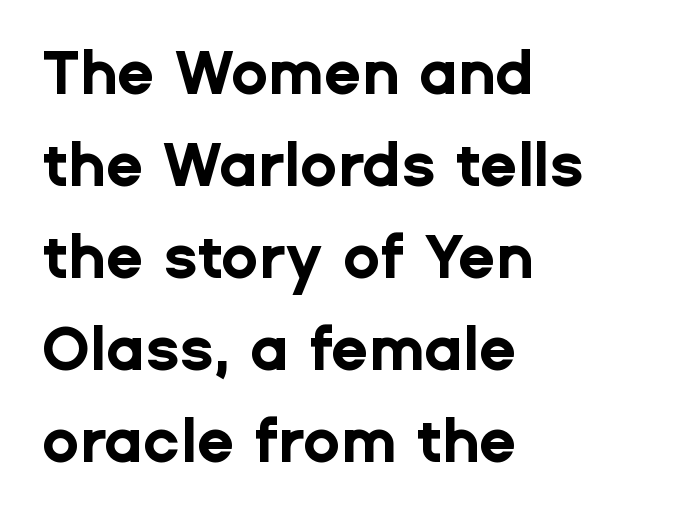
Q: Is the text bold? A: Yes.
Q: Is the text italic (slanted)? A: No, it is upright.
Q: Is the typeface a serif or a sans-serif typeface? A: Sans-serif.
Q: Is the text underlined? A: No.
Q: How is the paragraph aligned? A: Left-aligned.
Q: Is the spacing between letters normal or unusually wide? A: Normal.
Q: Is the spacing between lines tight, normal or loose? A: Normal.
Q: Width (condensed, normal, or wide)? A: Normal.
Q: Stroke contrast? A: Low.
Q: x-height? A: Medium.
Q: Monospaced? A: No.
